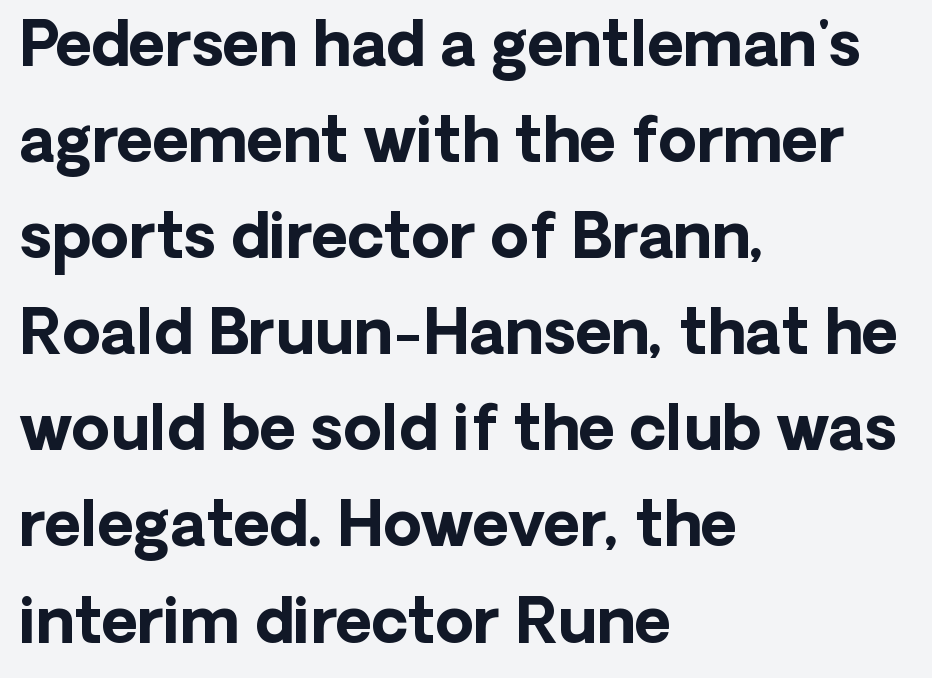
Q: Is the text bold? A: Yes.
Q: Is the text italic (slanted)? A: No, it is upright.
Q: Is the typeface a serif or a sans-serif typeface? A: Sans-serif.
Q: Is the text underlined? A: No.
Q: How is the paragraph aligned? A: Left-aligned.
Q: Is the spacing between letters normal or unusually wide? A: Normal.
Q: Is the spacing between lines tight, normal or loose? A: Normal.
Q: Width (condensed, normal, or wide)? A: Normal.
Q: Stroke contrast? A: Low.
Q: x-height? A: Medium.
Q: Monospaced? A: No.
